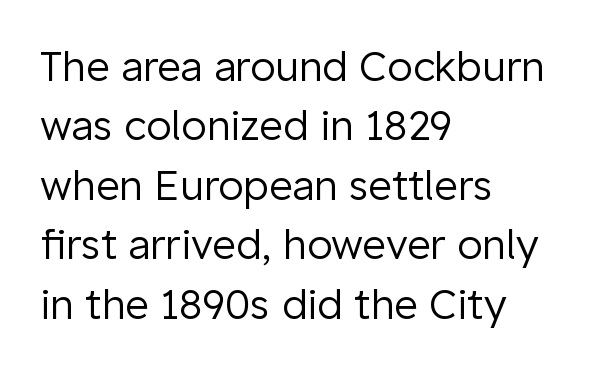
The image shows 41 px regular-weight sans-serif type, upright; set left-aligned, normal line spacing (1.45x), normal letter spacing, not underlined; low stroke contrast and a medium x-height.
